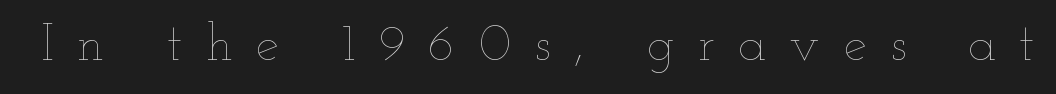
The image shows 52 px thin, wide type, upright; set unusually wide letter spacing (+0.45 em), not underlined; low stroke contrast and a small x-height.
